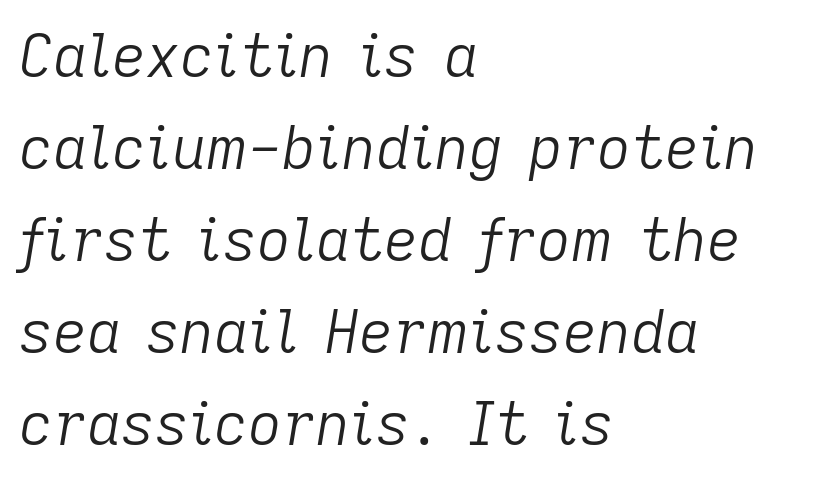
Q: Is the text bold? A: No.
Q: Is the text italic (slanted)? A: Yes, it leans right by about 9 degrees.
Q: Is the text underlined? A: No.
Q: How is the paragraph aligned? A: Left-aligned.
Q: Is the spacing between letters normal or unusually wide? A: Normal.
Q: Is the spacing between lines tight, normal or loose? A: Normal.
Q: Width (condensed, normal, or wide)? A: Normal.
Q: Stroke contrast? A: Low.
Q: x-height? A: Medium.
Q: Monospaced? A: No.
